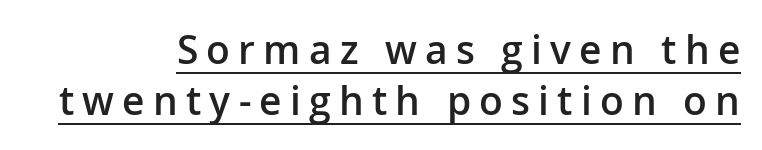
The image shows 39 px semibold sans-serif type, upright; set right-aligned, normal line spacing (1.32x), unusually wide letter spacing (+0.21 em), underlined; low stroke contrast and a medium x-height.
